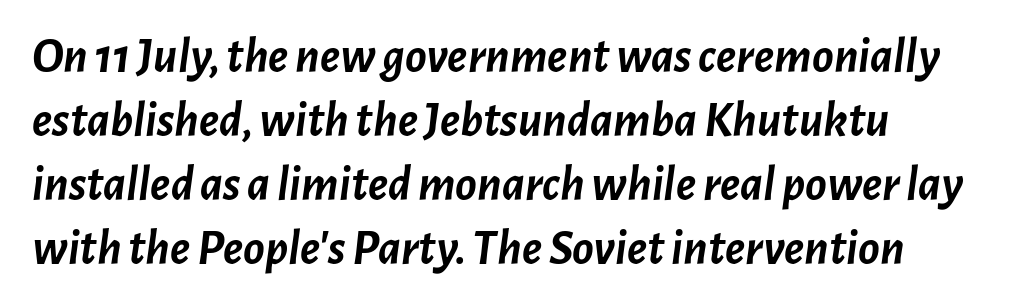
The image shows 50 px semibold type, italic (leaning right); set normal line spacing (1.28x), normal letter spacing, not underlined; low stroke contrast and a medium x-height.
